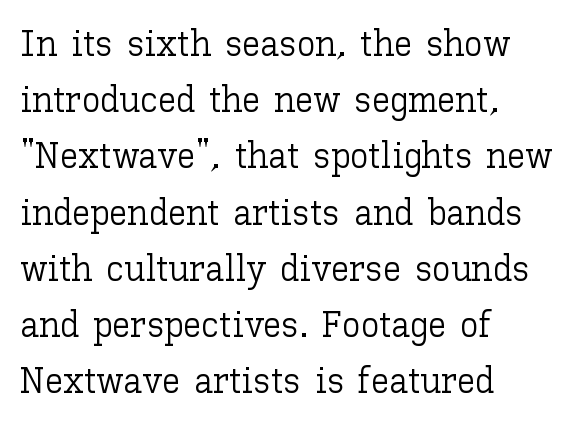
The image shows 37 px light type, upright; set left-aligned, normal line spacing (1.52x), normal letter spacing, not underlined; low stroke contrast and a medium x-height.
